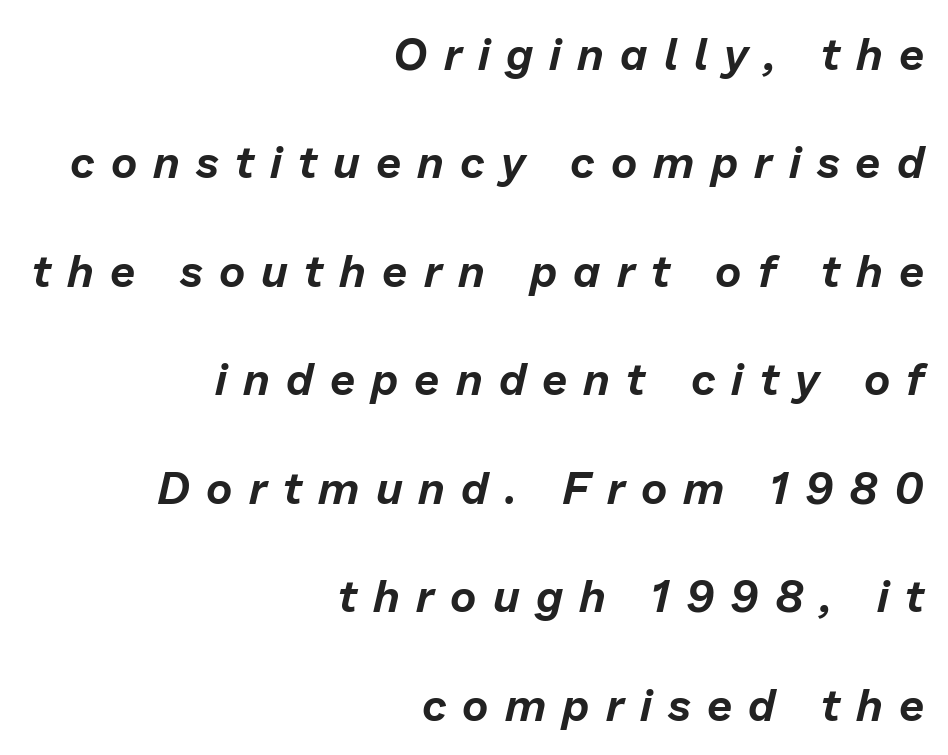
Q: Is the text italic (slanted)? A: Yes, it leans right by about 13 degrees.
Q: Is the text underlined? A: No.
Q: How is the paragraph aligned? A: Right-aligned.
Q: Is the spacing between letters normal or unusually wide? A: Unusually wide.
Q: Is the spacing between lines tight, normal or loose? A: Loose.
Q: Width (condensed, normal, or wide)? A: Normal.
Q: Stroke contrast? A: Low.
Q: x-height? A: Medium.
Q: Monospaced? A: No.
